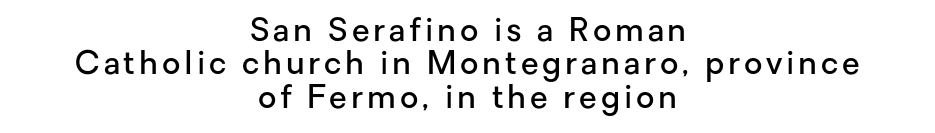
These lines were composed using upright roman letters. A typesetter would call this proportional, since set widths differ per character. Beneath every word, the page is bare. The leading is snug, giving the passage a crowded texture. Compared with a flush-left layout, this one balances lines on the center instead. Does the weight exceed regular? Yes, but only to semibold.
